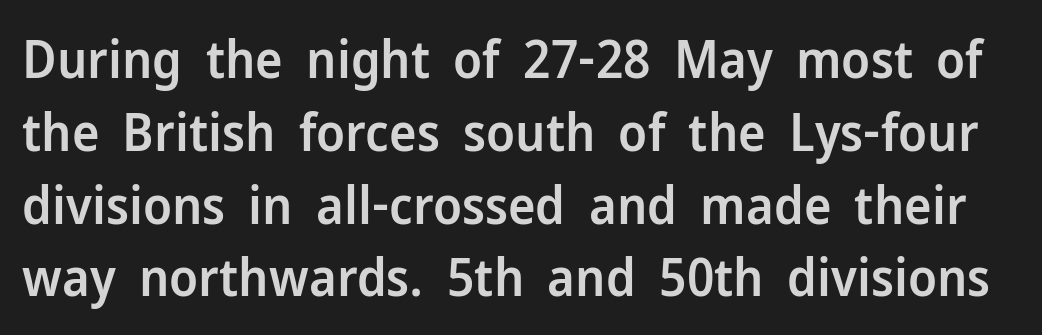
Q: Is the text bold? A: Semi-bold.
Q: Is the text italic (slanted)? A: No, it is upright.
Q: Is the typeface a serif or a sans-serif typeface? A: Sans-serif.
Q: Is the text underlined? A: No.
Q: Is the spacing between letters normal or unusually wide? A: Normal.
Q: Is the spacing between lines tight, normal or loose? A: Normal.
Q: Width (condensed, normal, or wide)? A: Normal.
Q: Stroke contrast? A: Low.
Q: x-height? A: Medium.
Q: Monospaced? A: No.
